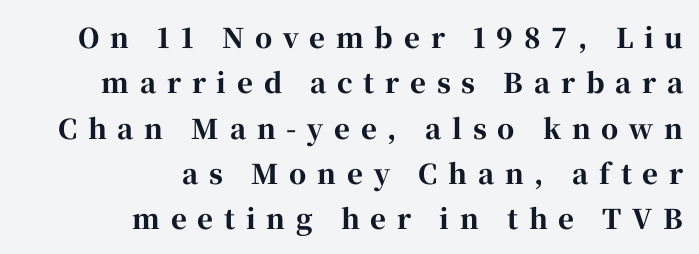
Q: Is the text bold? A: Yes.
Q: Is the text italic (slanted)? A: No, it is upright.
Q: Is the text underlined? A: No.
Q: How is the paragraph aligned? A: Right-aligned.
Q: Is the spacing between letters normal or unusually wide? A: Unusually wide.
Q: Is the spacing between lines tight, normal or loose? A: Normal.
